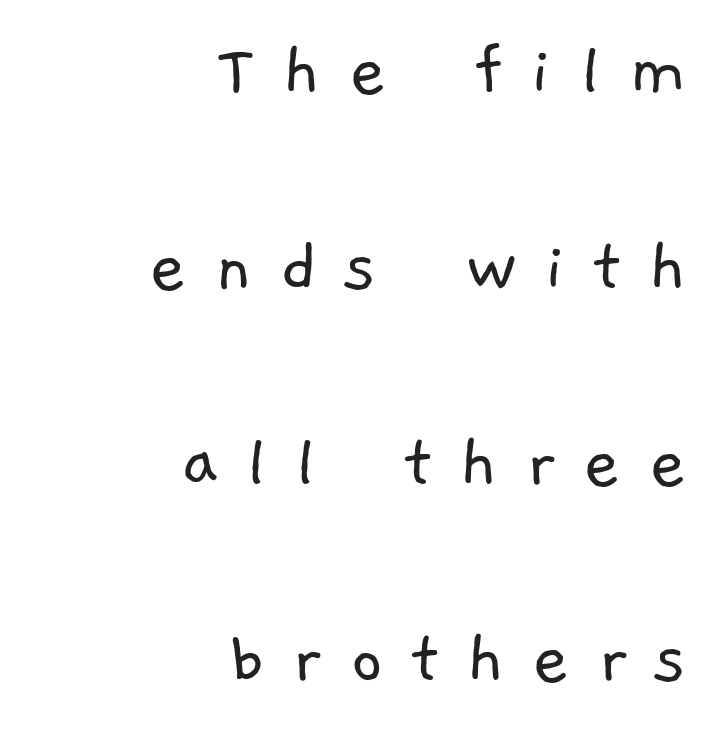
Here the designer chose a conventional face with non-uniform glyph widths. Nothing sits at the stroke ends, so this counts as sans-serif. Is this a heavy cut? Hardly; it is regular or lighter. Students, observe: this is what heavily led, spacious text looks like.
